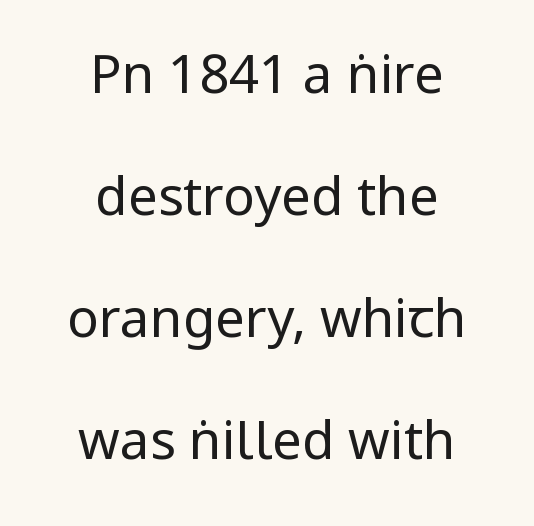
{"serif": "no", "italic": "no", "bold": "no", "weight": "regular", "width": "condensed", "stroke_contrast": "low", "x_height": "large", "monospaced": "no", "underline": "no", "align": "center", "line_spacing": "loose", "line_spacing_ratio": 2.3, "letter_spacing": "normal", "letter_spacing_em": 0.0, "glyph_px": 53}
